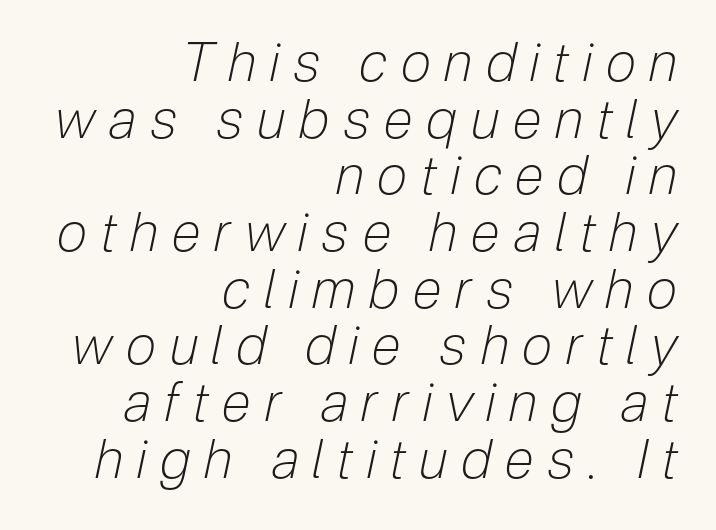
The image shows 54 px light, condensed type, italic (leaning right); set right-aligned, tight line spacing (1.05x), unusually wide letter spacing (+0.26 em), not underlined; low stroke contrast and a medium x-height.
